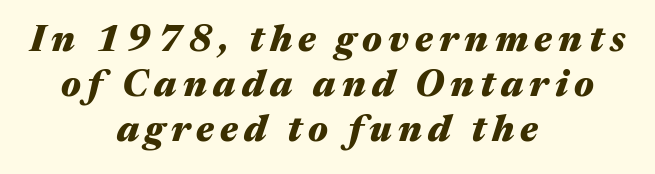
Q: Is the text bold? A: Yes.
Q: Is the text italic (slanted)? A: Yes, it leans right by about 17 degrees.
Q: Is the text underlined? A: No.
Q: How is the paragraph aligned? A: Centered.
Q: Width (condensed, normal, or wide)? A: Wide.
Q: Stroke contrast? A: Medium.
Q: x-height? A: Medium.
Q: Monospaced? A: No.
